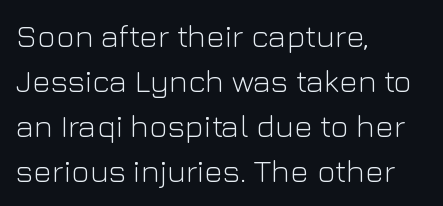
{"serif": "no", "italic": "no", "bold": "no", "weight": "light", "width": "normal", "stroke_contrast": "low", "x_height": "medium", "monospaced": "no", "underline": "no", "align": "left", "line_spacing": "normal", "line_spacing_ratio": 1.41, "letter_spacing": "normal", "letter_spacing_em": 0.0, "glyph_px": 32}
